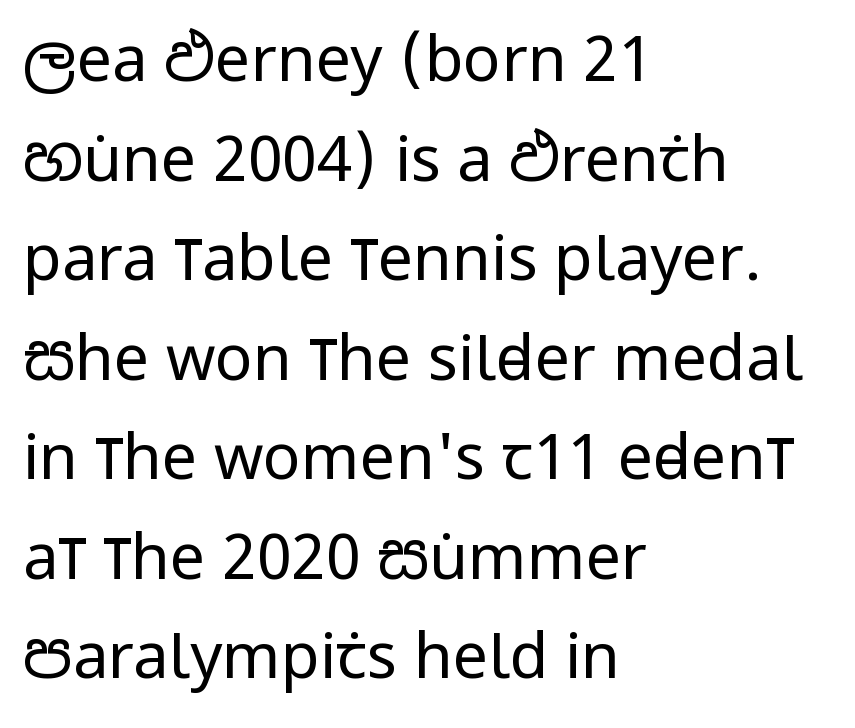
The image shows 63 px regular-weight, condensed sans-serif type, upright; set left-aligned, normal line spacing (1.58x), normal letter spacing, not underlined; low stroke contrast and a large x-height.
